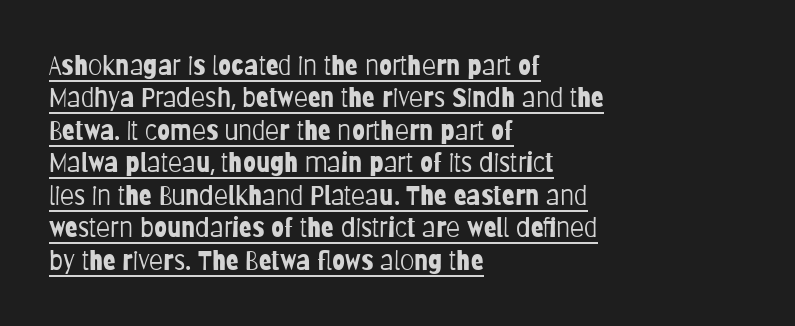
{"italic": "no", "bold": "no", "underline": "yes", "align": "left", "line_spacing": "normal", "line_spacing_ratio": 1.25, "letter_spacing": "normal", "letter_spacing_em": 0.0, "glyph_px": 26}
